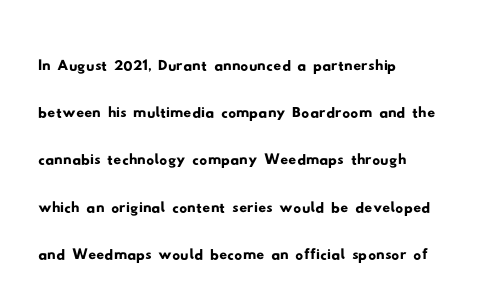
Q: Is the typeface a serif or a sans-serif typeface? A: Sans-serif.
Q: Is the text underlined? A: No.
Q: How is the paragraph aligned? A: Left-aligned.
Q: Is the spacing between letters normal or unusually wide? A: Normal.
Q: Width (condensed, normal, or wide)? A: Wide.
Q: Stroke contrast? A: Low.
Q: x-height? A: Small.
Q: Monospaced? A: No.
